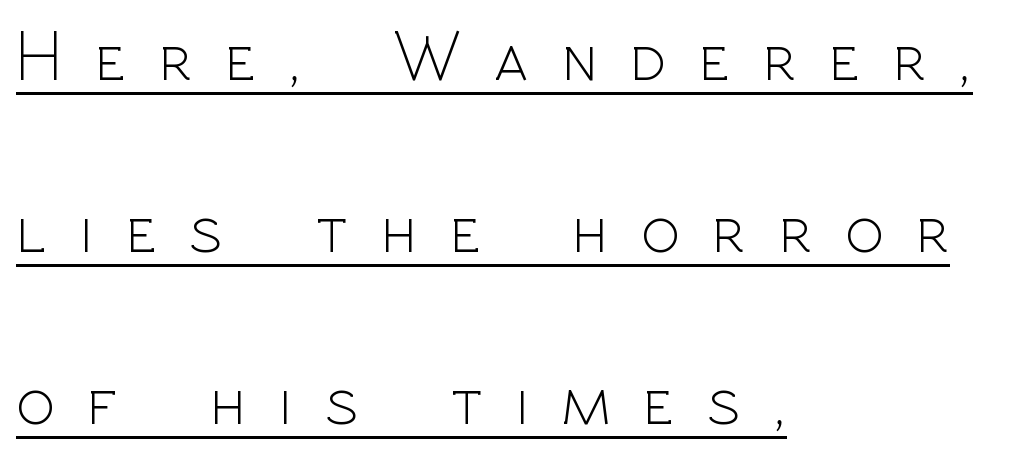
{"serif": "no", "italic": "no", "bold": "no", "weight": "light", "width": "normal", "x_height": "medium", "monospaced": "no", "underline": "yes", "align": "left", "line_spacing": "loose", "line_spacing_ratio": 2.42, "letter_spacing": "wide", "letter_spacing_em": 0.47, "glyph_px": 71}
